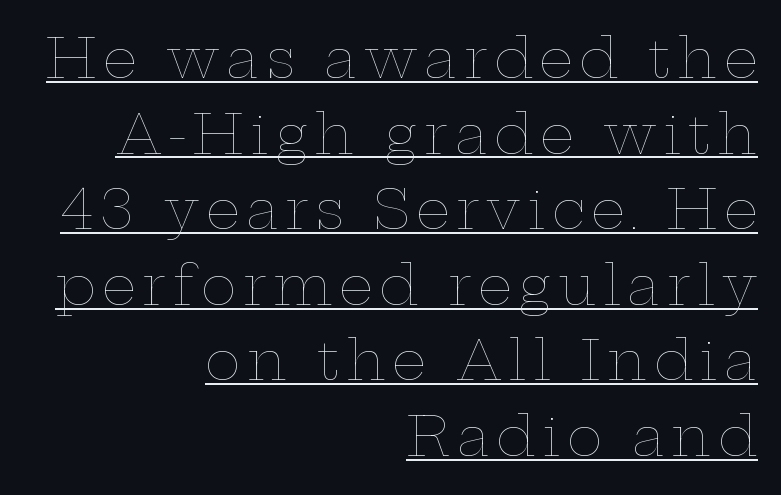
{"italic": "no", "bold": "no", "weight": "thin", "width": "wide", "stroke_contrast": "low", "x_height": "medium", "monospaced": "no", "underline": "yes", "align": "right", "line_spacing": "normal", "line_spacing_ratio": 1.4, "glyph_px": 54}
